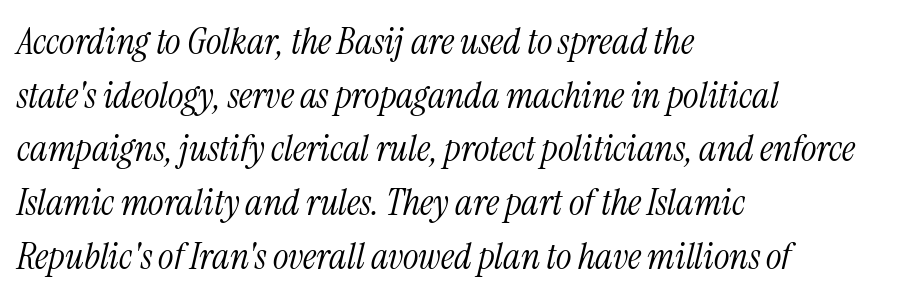
The paragraph has a hard left edge and a soft right edge. Style check: oblique. The zone under the glyphs is completely vacant. Bold? No — there's no thickening of the strokes.
